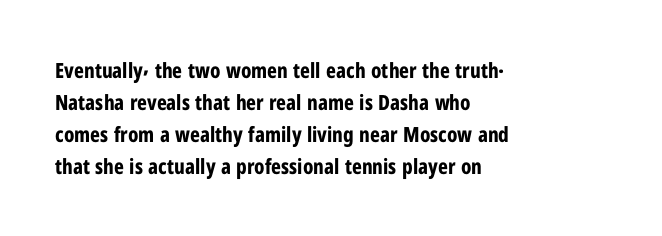
{"italic": "no", "bold": "yes", "underline": "no", "align": "left", "line_spacing": "normal", "line_spacing_ratio": 1.52, "letter_spacing": "normal", "letter_spacing_em": 0.0, "glyph_px": 21}
